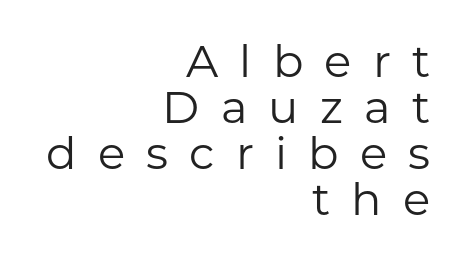
{"serif": "no", "italic": "no", "bold": "no", "weight": "regular", "width": "normal", "stroke_contrast": "low", "x_height": "medium", "monospaced": "no", "underline": "no", "align": "right", "line_spacing": "tight", "line_spacing_ratio": 1.02, "letter_spacing": "wide", "letter_spacing_em": 0.47, "glyph_px": 45}
